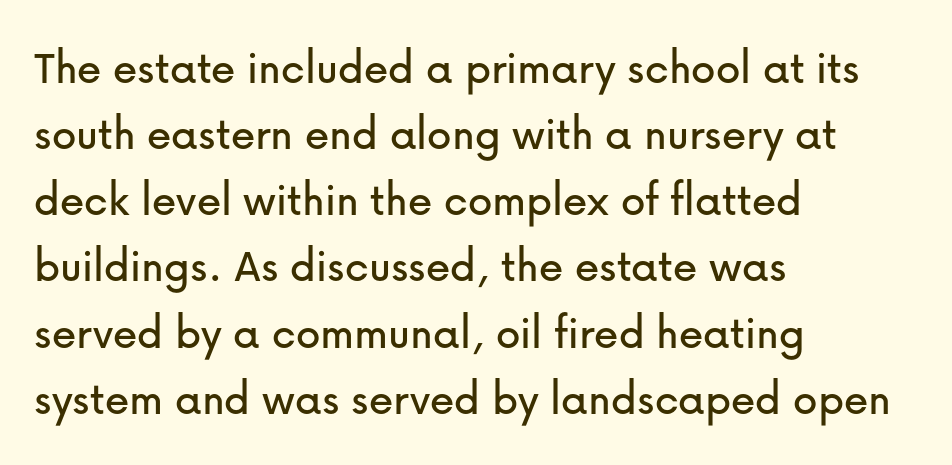
Q: Is the text italic (slanted)? A: No, it is upright.
Q: Is the typeface a serif or a sans-serif typeface? A: Sans-serif.
Q: Is the text underlined? A: No.
Q: How is the paragraph aligned? A: Left-aligned.
Q: Is the spacing between letters normal or unusually wide? A: Normal.
Q: Is the spacing between lines tight, normal or loose? A: Normal.
Q: Width (condensed, normal, or wide)? A: Normal.
Q: Stroke contrast? A: Low.
Q: x-height? A: Medium.
Q: Monospaced? A: No.
